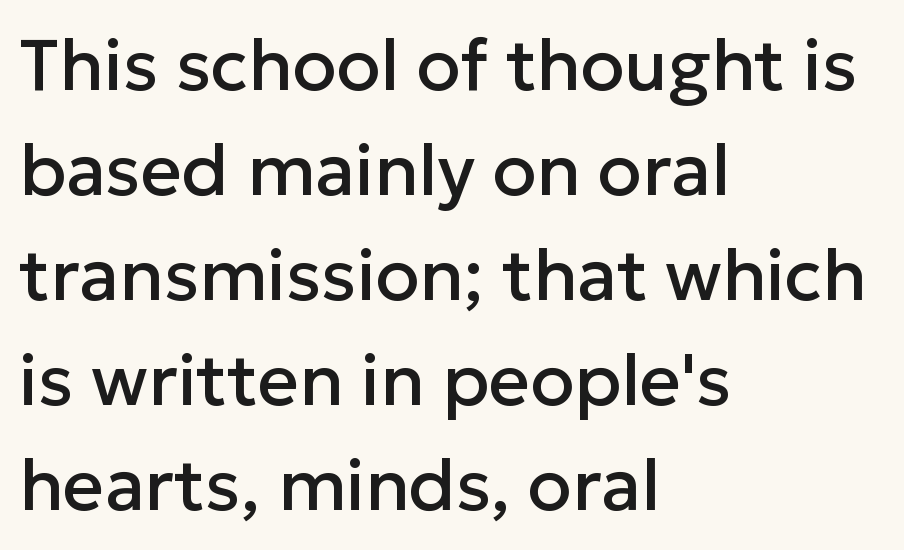
The image shows 72 px sans-serif type, upright; set left-aligned, normal line spacing (1.46x), normal letter spacing, not underlined; low stroke contrast and a medium x-height.
